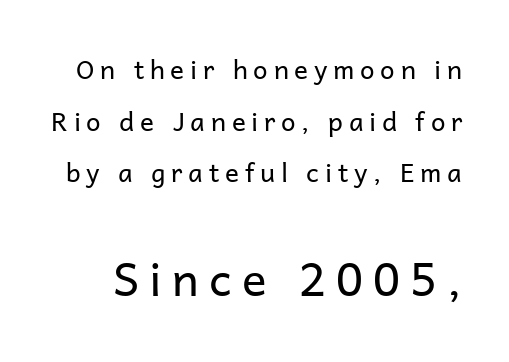
Q: Is the text bold? A: No.
Q: Is the text italic (slanted)? A: No, it is upright.
Q: Is the typeface a serif or a sans-serif typeface? A: Sans-serif.
Q: Is the text underlined? A: No.
Q: Is the spacing between letters normal or unusually wide? A: Unusually wide.
Q: Is the spacing between lines tight, normal or loose? A: Loose.
Q: Which block of text is set in a larger size, the first (top) or the second (bottom)? A: The second (bottom) one.
Q: Width (condensed, normal, or wide)? A: Normal.
Q: Stroke contrast? A: Low.
Q: x-height? A: Medium.
Q: Monospaced? A: No.
